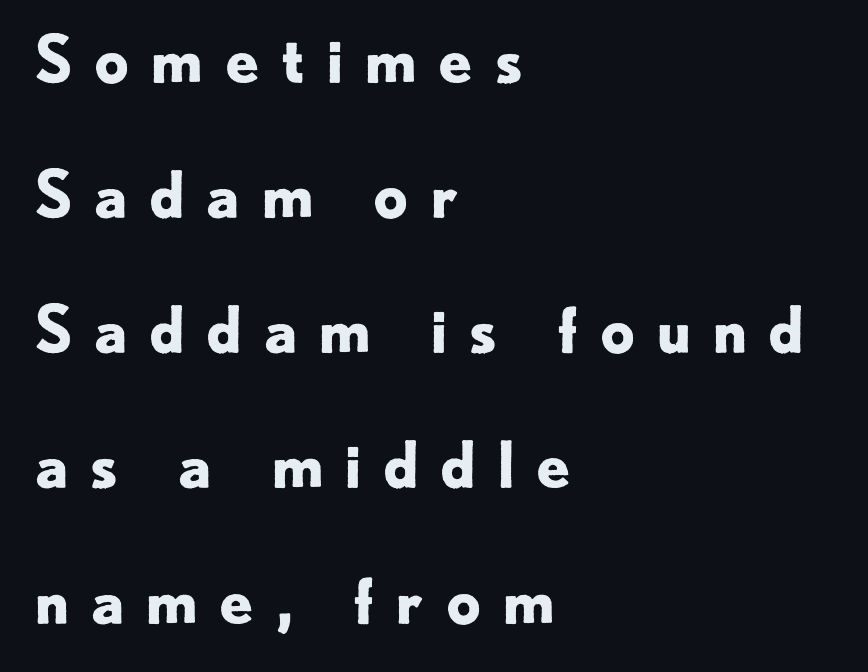
The image shows 62 px bold sans-serif type, upright; set left-aligned, loose line spacing (2.18x), unusually wide letter spacing (+0.32 em), not underlined; low stroke contrast and a small x-height.
